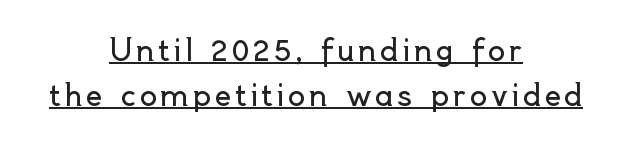
The image shows 29 px regular-weight sans-serif type, upright; set centered, normal line spacing (1.55x), underlined; a small x-height.
